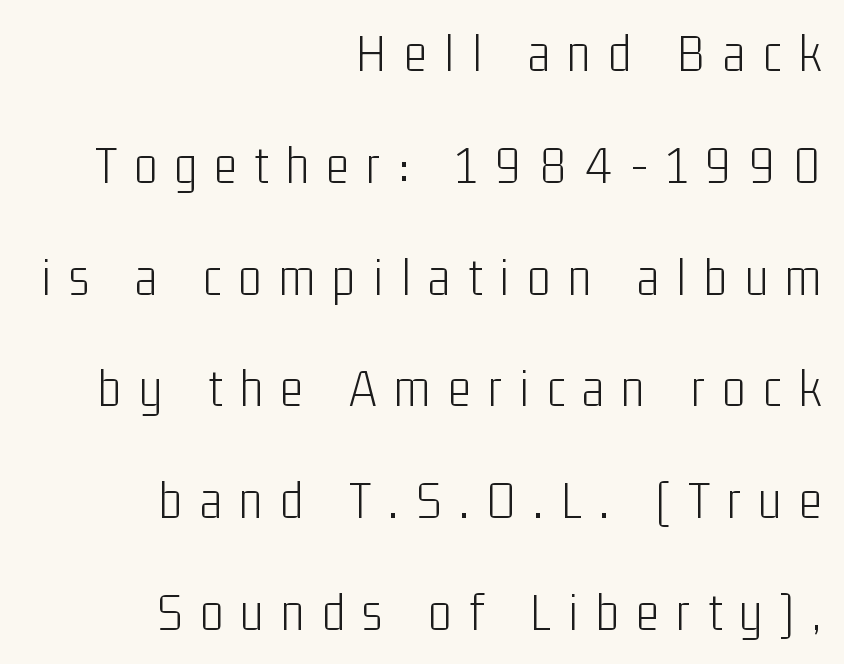
{"serif": "no", "italic": "no", "bold": "no", "weight": "light", "width": "condensed", "stroke_contrast": "low", "x_height": "medium", "monospaced": "no", "underline": "no", "align": "right", "line_spacing": "loose", "line_spacing_ratio": 2.07, "letter_spacing": "wide", "letter_spacing_em": 0.33, "glyph_px": 54}
